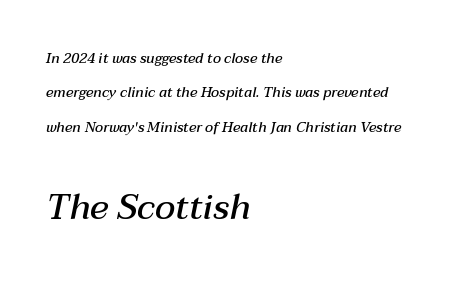
The image shows 35 px semibold type, italic (leaning right); set left-aligned, loose line spacing (2.45x), normal letter spacing, not underlined; the second (bottom) block is 2.5x larger; medium stroke contrast and a medium x-height.
